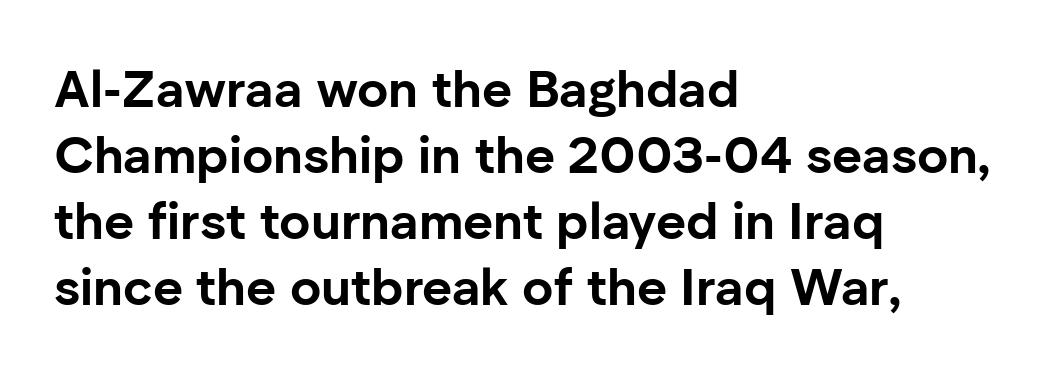
{"serif": "no", "italic": "no", "bold": "yes", "weight": "bold", "width": "normal", "stroke_contrast": "low", "x_height": "medium", "monospaced": "no", "underline": "no", "align": "left", "line_spacing": "normal", "line_spacing_ratio": 1.27, "letter_spacing": "normal", "letter_spacing_em": 0.0, "glyph_px": 52}
